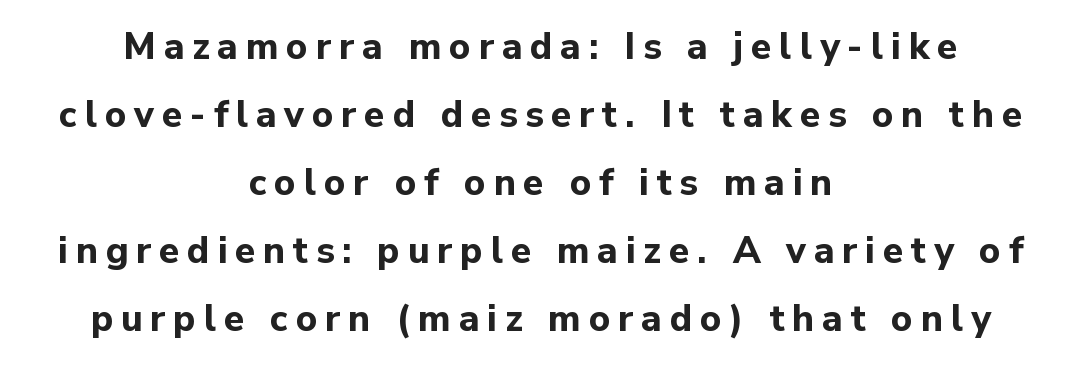
The image shows 37 px bold sans-serif type, upright; set centered, line spacing 1.84x, unusually wide letter spacing (+0.21 em), not underlined; low stroke contrast and a medium x-height.
